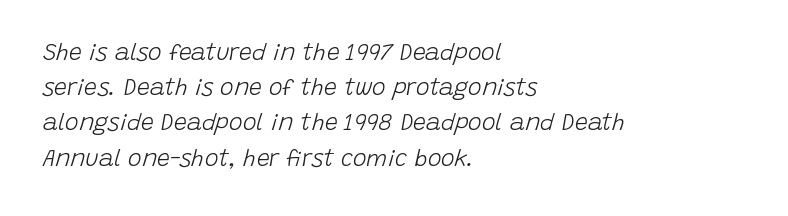
The rendering applies a slant to the glyphs. Quick note: underline off. What stands out about the letter spacing? Nothing — it is the standard amount. Leading: standard. Is this a heavy cut? Hardly; it is regular or lighter. The text block is weighted toward the left margin, trailing off unevenly rightward.
